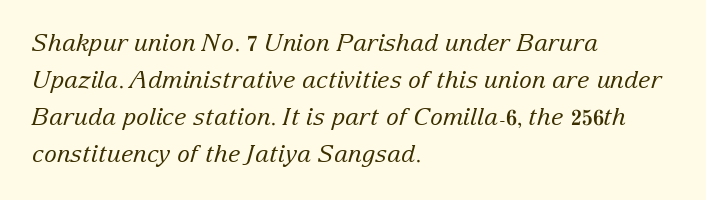
The image shows 24 px text type, italic (leaning right); set left-aligned, normal line spacing (1.54x), normal letter spacing, not underlined.
